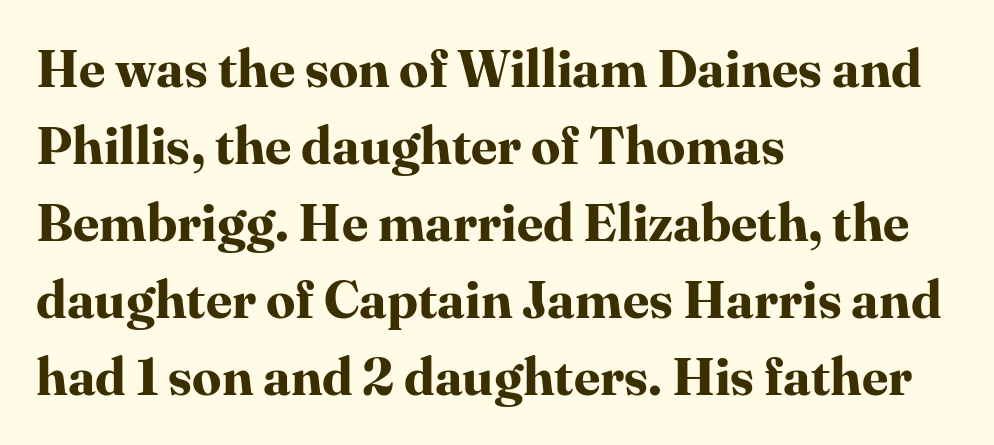
The image shows 52 px bold serif type, upright; set left-aligned, normal line spacing (1.48x), normal letter spacing, not underlined; high stroke contrast and a medium x-height.
